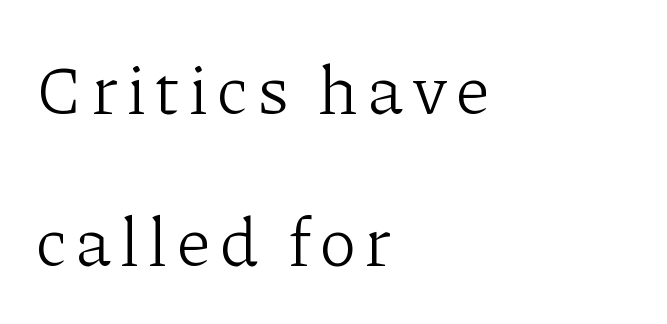
The image shows 70 px light serif type, upright; set left-aligned, loose line spacing (2.17x), not underlined; low stroke contrast and a medium x-height.
